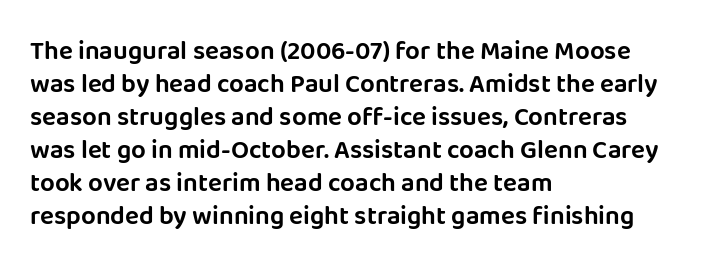
The image shows 26 px text type, upright; set left-aligned, normal line spacing (1.27x), normal letter spacing, not underlined.
